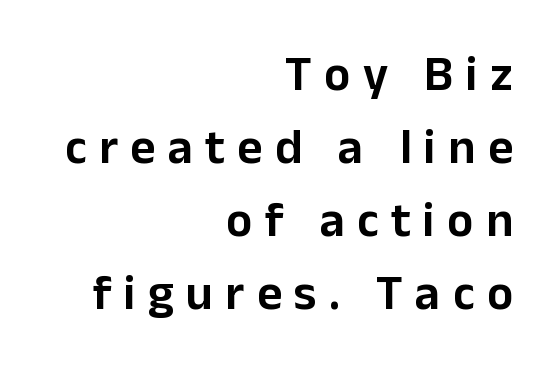
{"serif": "no", "italic": "no", "width": "normal", "stroke_contrast": "low", "x_height": "medium", "monospaced": "no", "underline": "no", "align": "right", "line_spacing": "normal", "line_spacing_ratio": 1.49, "letter_spacing": "wide", "letter_spacing_em": 0.25, "glyph_px": 49}
